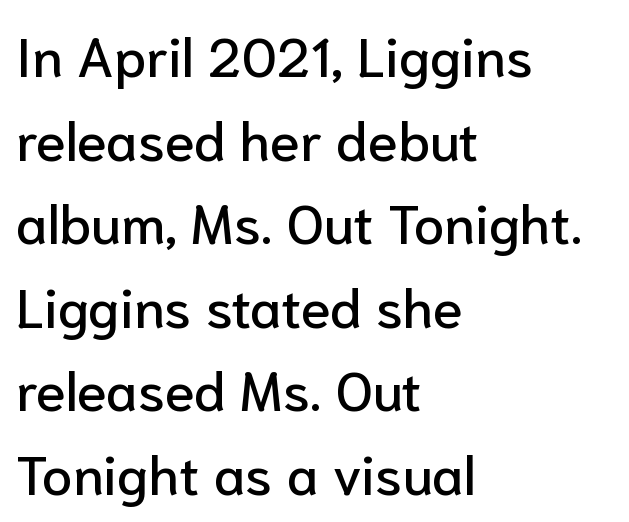
The image shows 55 px sans-serif type, upright; set left-aligned, normal line spacing (1.52x), normal letter spacing, not underlined; low stroke contrast and a medium x-height.
